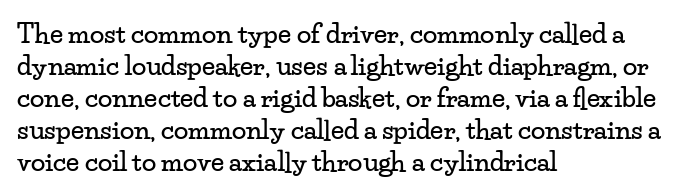
Standard letterfit; no display-style spreading of the glyphs. The string is rendered with underlining switched off. Compared with a centered layout, this one pins lines to the left instead. Vertical strokes here are truly vertical.
